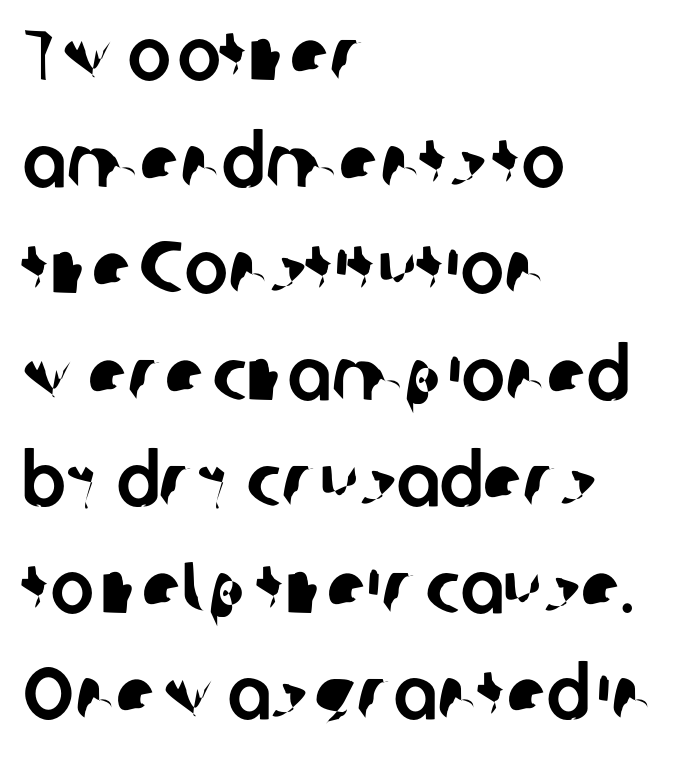
{"serif": "no", "width": "normal", "stroke_contrast": "low", "x_height": "medium", "monospaced": "no", "underline": "no", "align": "left", "line_spacing": "normal", "line_spacing_ratio": 1.46, "letter_spacing": "normal", "letter_spacing_em": 0.0, "glyph_px": 73}
